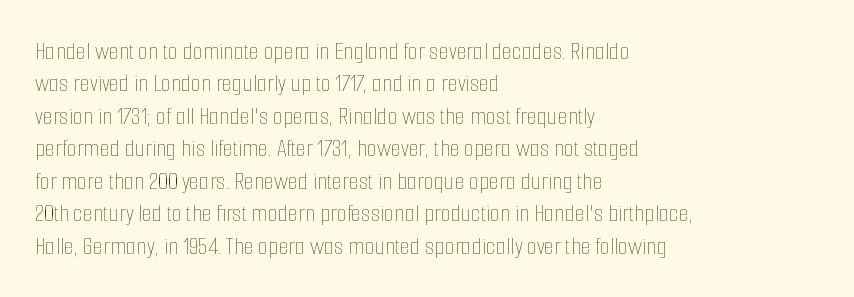
The image shows 26 px text type, upright; set left-aligned, normal line spacing (1.25x), normal letter spacing, not underlined.
